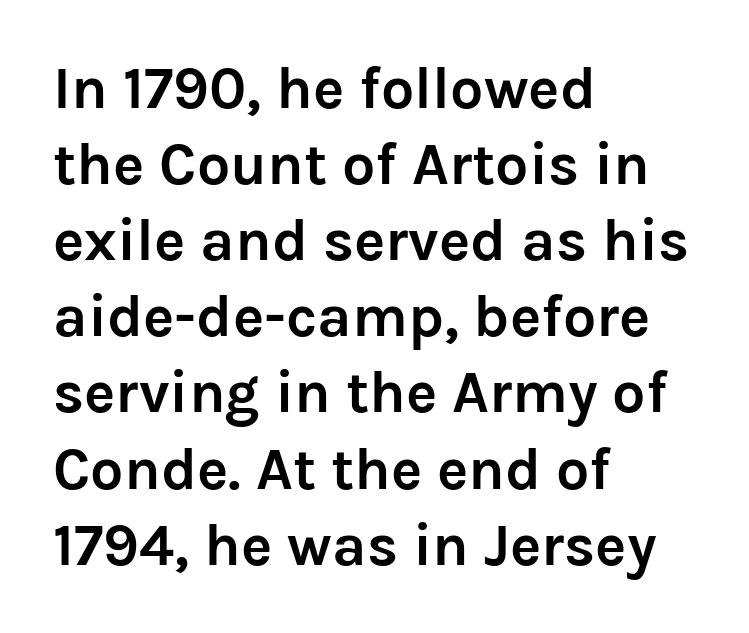
Q: Is the text bold? A: Yes.
Q: Is the text italic (slanted)? A: No, it is upright.
Q: Is the typeface a serif or a sans-serif typeface? A: Sans-serif.
Q: Is the text underlined? A: No.
Q: How is the paragraph aligned? A: Left-aligned.
Q: Is the spacing between letters normal or unusually wide? A: Normal.
Q: Is the spacing between lines tight, normal or loose? A: Normal.
Q: Width (condensed, normal, or wide)? A: Normal.
Q: Stroke contrast? A: Low.
Q: x-height? A: Medium.
Q: Monospaced? A: No.
